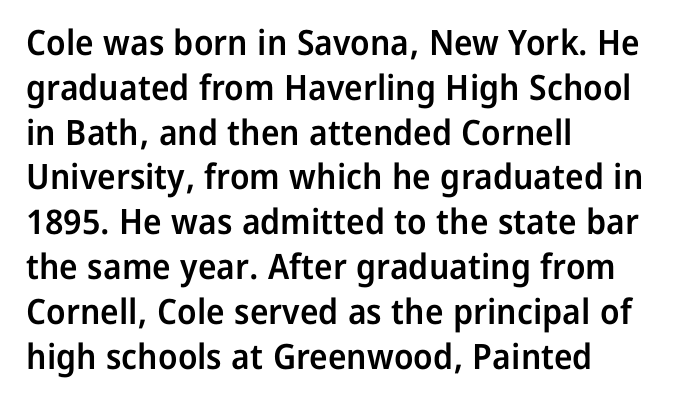
The image shows 35 px semibold sans-serif type, upright; set left-aligned, normal line spacing (1.28x), normal letter spacing, not underlined; low stroke contrast and a medium x-height.
